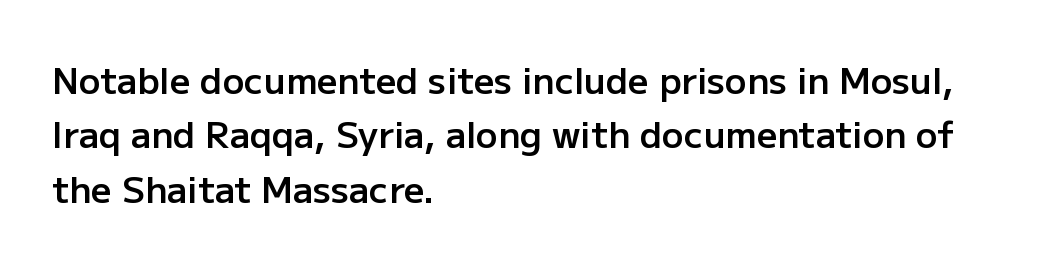
{"serif": "no", "italic": "no", "bold": "semi", "weight": "semibold", "width": "normal", "stroke_contrast": "low", "x_height": "medium", "monospaced": "no", "underline": "no", "align": "left", "line_spacing": "normal", "line_spacing_ratio": 1.51, "letter_spacing": "normal", "letter_spacing_em": 0.0, "glyph_px": 36}
